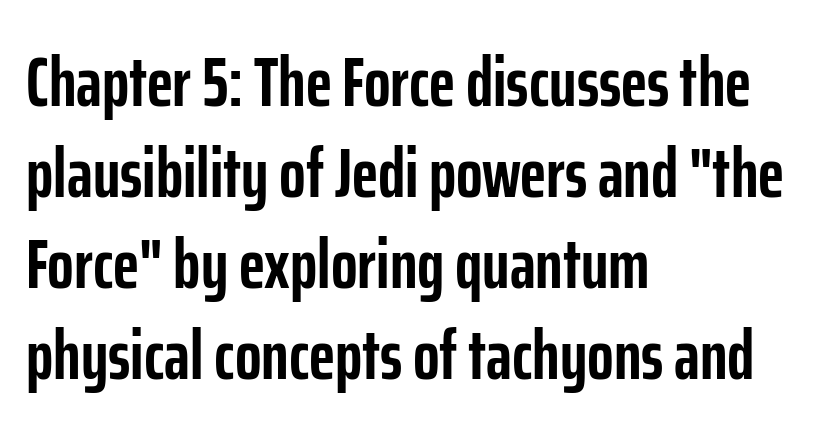
The image shows 70 px semibold, condensed sans-serif type, upright; set left-aligned, normal line spacing (1.3x), normal letter spacing, not underlined; low stroke contrast and a medium x-height.
